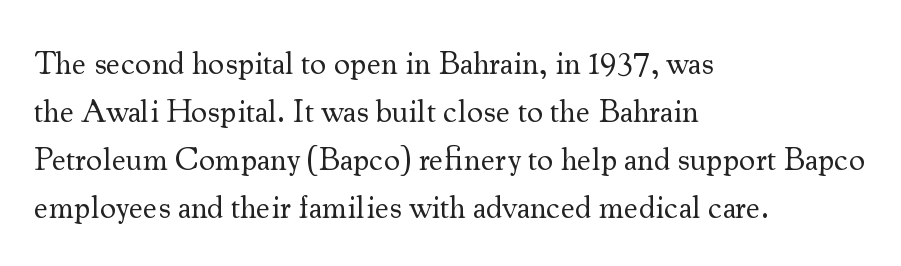
{"serif": "yes", "italic": "no", "bold": "no", "weight": "regular", "width": "normal", "stroke_contrast": "medium", "x_height": "small", "monospaced": "no", "underline": "no", "align": "left", "line_spacing": "normal", "line_spacing_ratio": 1.5, "letter_spacing": "normal", "letter_spacing_em": 0.0, "glyph_px": 32}
